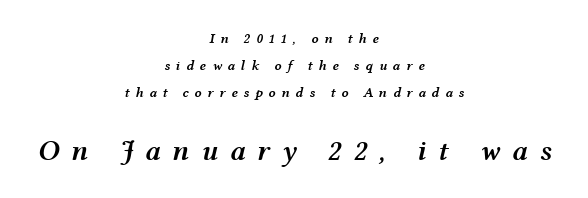
{"italic": "yes", "lean": "right", "slant_degrees": 12, "bold": "semi", "weight": "semibold", "width": "wide", "stroke_contrast": "medium", "x_height": "medium", "monospaced": "no", "underline": "no", "align": "center", "line_spacing": "loose", "line_spacing_ratio": 1.92, "letter_spacing": "wide", "letter_spacing_em": 0.41, "larger_block": "second", "size_ratio": 2.07, "glyph_px": 29}
